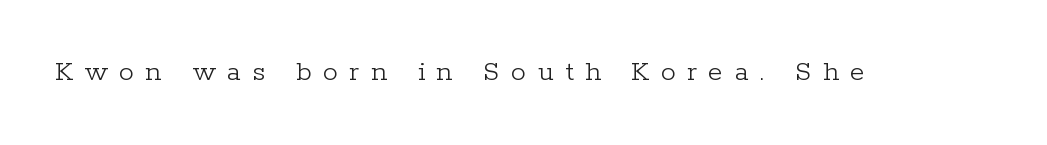
Q: Is the text bold? A: No.
Q: Is the text italic (slanted)? A: No, it is upright.
Q: Is the typeface a serif or a sans-serif typeface? A: Serif.
Q: Is the text underlined? A: No.
Q: Is the spacing between letters normal or unusually wide? A: Unusually wide.
Q: Width (condensed, normal, or wide)? A: Normal.
Q: Stroke contrast? A: Low.
Q: x-height? A: Medium.
Q: Monospaced? A: No.
